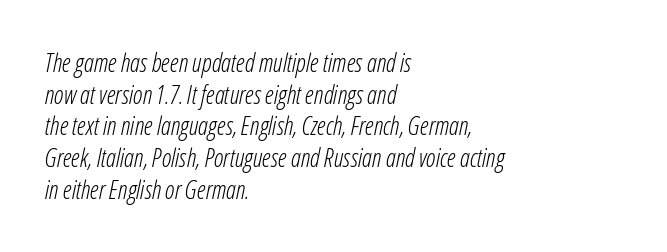
Does extra space separate the letters? No, they use regular spacing. Does the lettering tilt? It does — this is italic. Is the type heavy? It reads as light-to-regular instead. The space directly below the letters is spotless.
